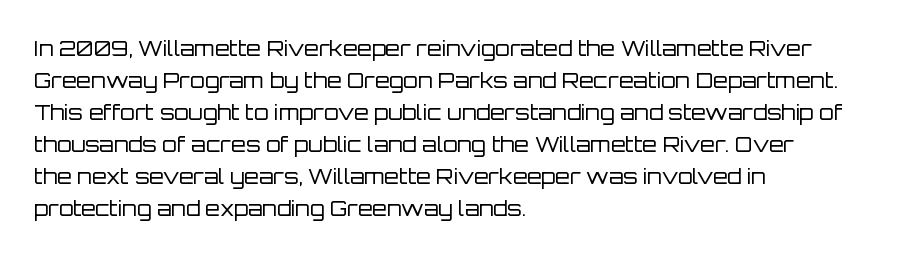
{"italic": "no", "bold": "no", "underline": "no", "align": "left", "line_spacing": "normal", "line_spacing_ratio": 1.52, "letter_spacing": "normal", "letter_spacing_em": 0.0, "glyph_px": 21}
